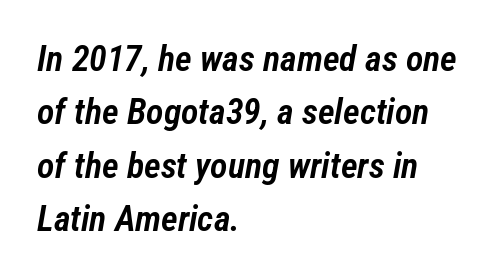
The image shows 36 px semibold, condensed type, italic (leaning right); set left-aligned, normal line spacing (1.48x), normal letter spacing, not underlined; low stroke contrast and a medium x-height.
